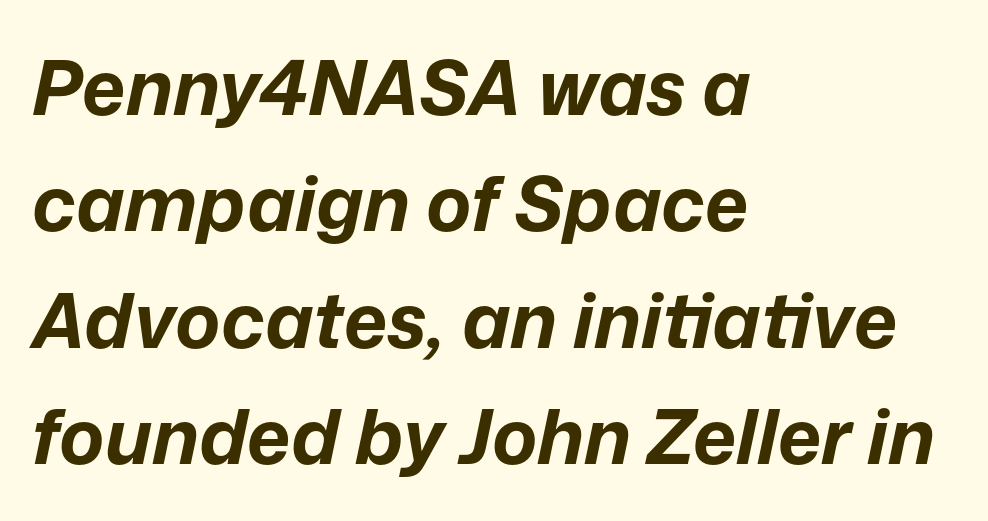
You could not count columns in this text — the font is proportionally spaced. Tracking here is standard; glyphs follow each other at the usual distance. The letters are slanted; this is an italic face. Nobody drew a line under any word here. These lines sit exactly where default settings would place them. Every letter is thick-stroked: bold, no question.
